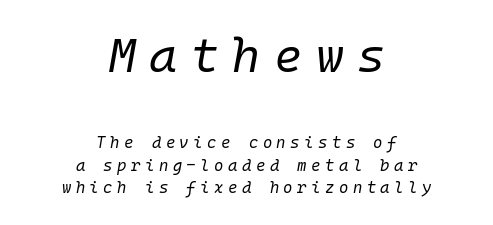
{"italic": "yes", "lean": "right", "slant_degrees": 10, "bold": "no", "weight": "regular", "width": "normal", "stroke_contrast": "low", "x_height": "medium", "monospaced": "yes", "underline": "no", "align": "center", "line_spacing": "normal", "line_spacing_ratio": 1.41, "letter_spacing": "wide", "letter_spacing_em": 0.28, "larger_block": "first", "size_ratio": 3.0, "glyph_px": 48}
